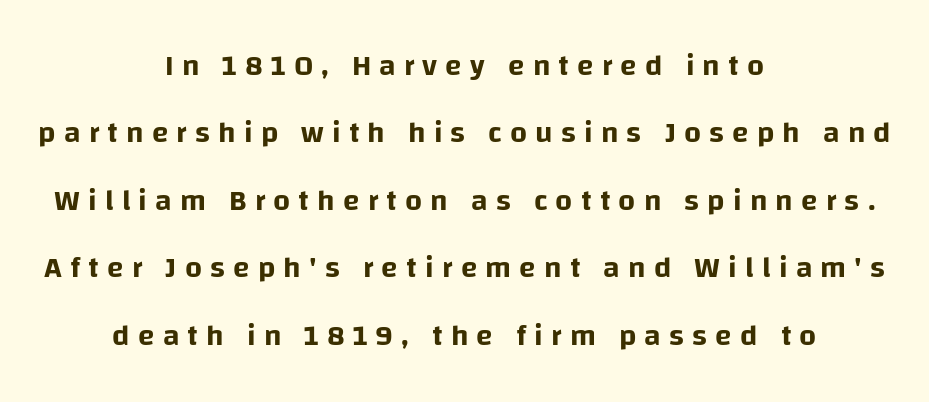
To sum up the face: it is a sans, with no serifs. Posture: straight, roman, zero tilt. This sample has the flowing, uneven cadence of proportional lettering. Where is the straight margin? There isn't one; the lines are centered. A bare baseline throughout the passage. The tracking reads as deliberately expanded to a designer's eye.
